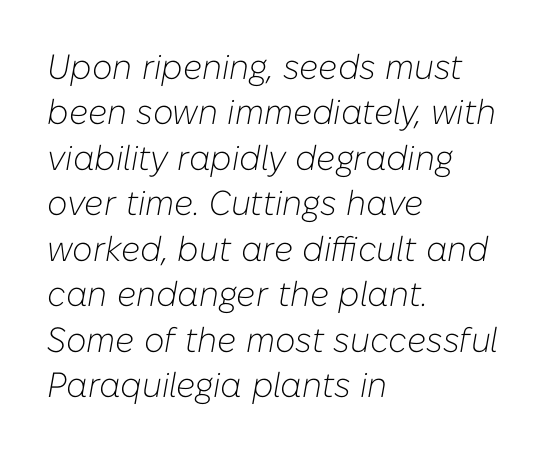
Q: Is the text bold? A: No.
Q: Is the text italic (slanted)? A: Yes, it leans right by about 10 degrees.
Q: Is the text underlined? A: No.
Q: How is the paragraph aligned? A: Left-aligned.
Q: Is the spacing between letters normal or unusually wide? A: Normal.
Q: Is the spacing between lines tight, normal or loose? A: Normal.
Q: Width (condensed, normal, or wide)? A: Normal.
Q: Stroke contrast? A: Low.
Q: x-height? A: Medium.
Q: Monospaced? A: No.
